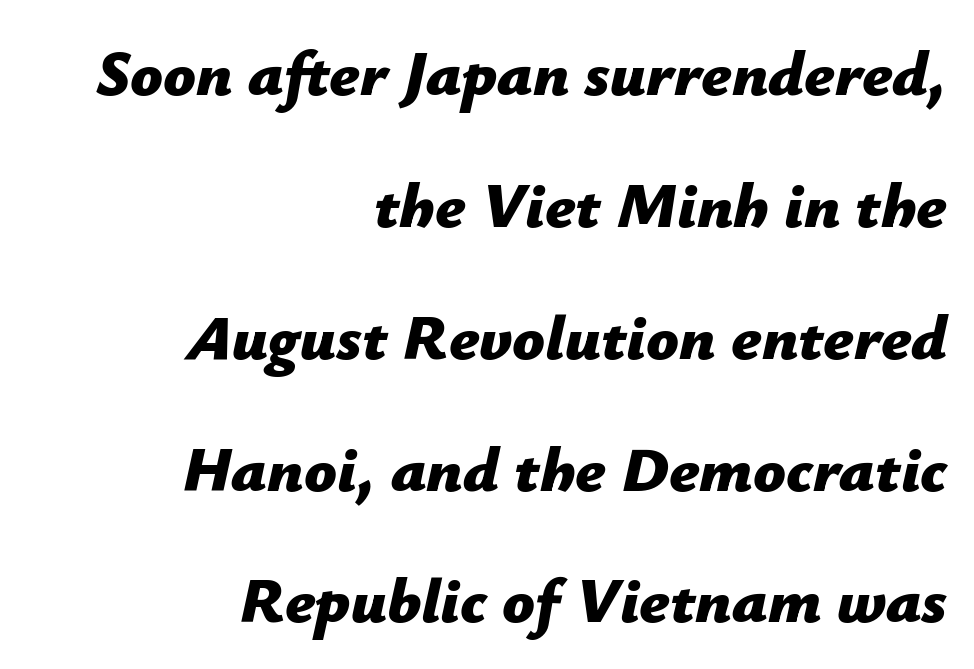
Q: Is the text bold? A: Yes.
Q: Is the text italic (slanted)? A: Yes, it leans right by about 12 degrees.
Q: Is the text underlined? A: No.
Q: How is the paragraph aligned? A: Right-aligned.
Q: Is the spacing between letters normal or unusually wide? A: Normal.
Q: Is the spacing between lines tight, normal or loose? A: Loose.
Q: Width (condensed, normal, or wide)? A: Normal.
Q: Stroke contrast? A: Low.
Q: x-height? A: Medium.
Q: Monospaced? A: No.
